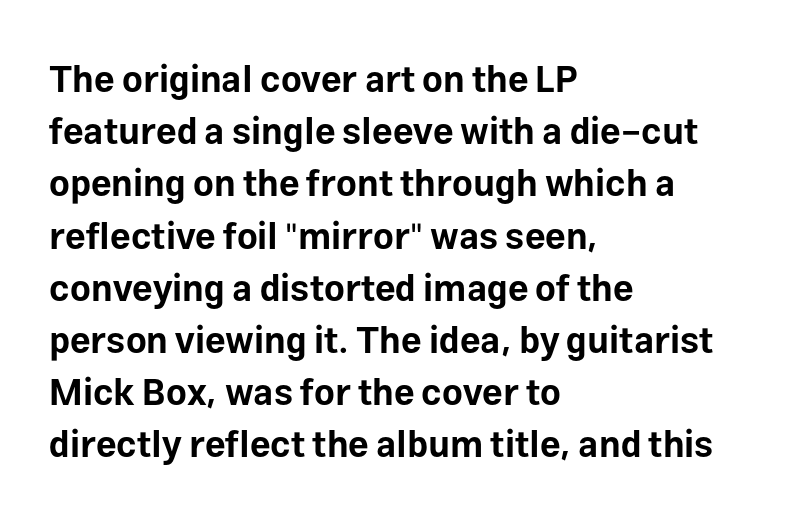
Does the weight exceed regular? Yes, all the way to bold. You could not count columns in this text — the font is proportionally spaced. A roman cut, with each character standing at attention. In terms of letterform style, serifs are entirely absent. A classic flush-left, rag-right setting is used for this passage. Underlining? Definitely not there.
